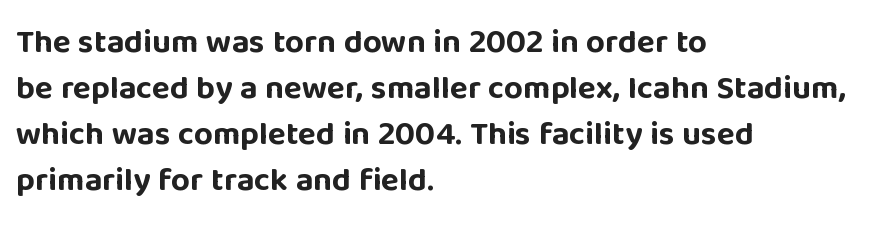
{"serif": "no", "italic": "no", "bold": "yes", "weight": "bold", "width": "normal", "stroke_contrast": "low", "x_height": "large", "monospaced": "no", "underline": "no", "align": "left", "line_spacing": "normal", "line_spacing_ratio": 1.39, "letter_spacing": "normal", "letter_spacing_em": 0.0, "glyph_px": 33}
